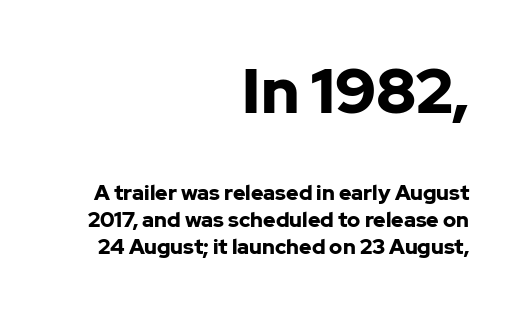
Q: Is the text bold? A: Yes.
Q: Is the text italic (slanted)? A: No, it is upright.
Q: Is the typeface a serif or a sans-serif typeface? A: Sans-serif.
Q: Is the text underlined? A: No.
Q: How is the paragraph aligned? A: Right-aligned.
Q: Is the spacing between letters normal or unusually wide? A: Normal.
Q: Is the spacing between lines tight, normal or loose? A: Normal.
Q: Which block of text is set in a larger size, the first (top) or the second (bottom)? A: The first (top) one.
Q: Width (condensed, normal, or wide)? A: Normal.
Q: Stroke contrast? A: Low.
Q: x-height? A: Medium.
Q: Monospaced? A: No.
